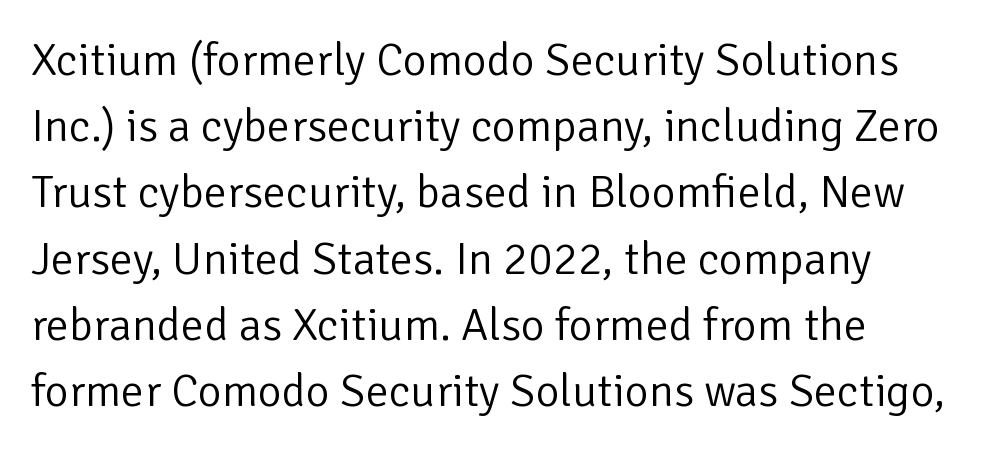
This sample uses an upright cut, with every glyph sitting square on the baseline. Letterform terminals end flat and unadorned throughout the passage. Stems here are at most as thick as an everyday book face. Note the varied advance widths — an 'i' is clearly narrower than an 'm'. Alignment: flush left.
